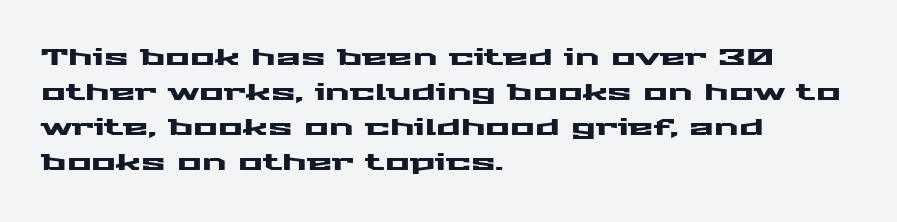
Left-aligned paragraph, ragged on the right. This sample uses an upright cut, with every glyph sitting square on the baseline. Only glyphs here, with clear space below each row. In terms of letterspacing, this is plain default setting. The line-height multiplier appears to be the usual default.
